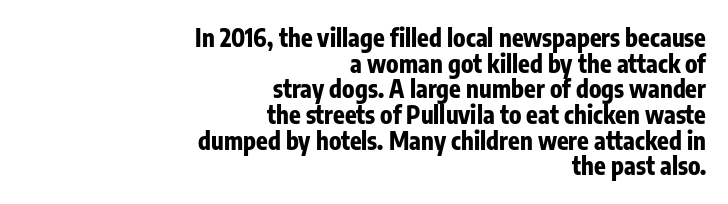
The characters look thick and weighty, a clear bold. Italic: no, the glyphs are upright roman. Beneath every word, the page is bare. This sample trades vertical openness for compactness between lines. These lines are set flush right with a ragged left edge. Tracking here is standard; glyphs follow each other at the usual distance.
